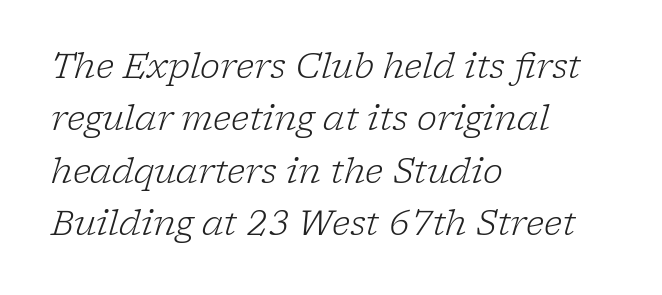
Q: Is the text bold? A: No.
Q: Is the text italic (slanted)? A: Yes, it leans right by about 17 degrees.
Q: Is the typeface a serif or a sans-serif typeface? A: Serif.
Q: Is the text underlined? A: No.
Q: How is the paragraph aligned? A: Left-aligned.
Q: Is the spacing between letters normal or unusually wide? A: Normal.
Q: Is the spacing between lines tight, normal or loose? A: Normal.
Q: Width (condensed, normal, or wide)? A: Normal.
Q: Stroke contrast? A: Low.
Q: x-height? A: Medium.
Q: Monospaced? A: No.
